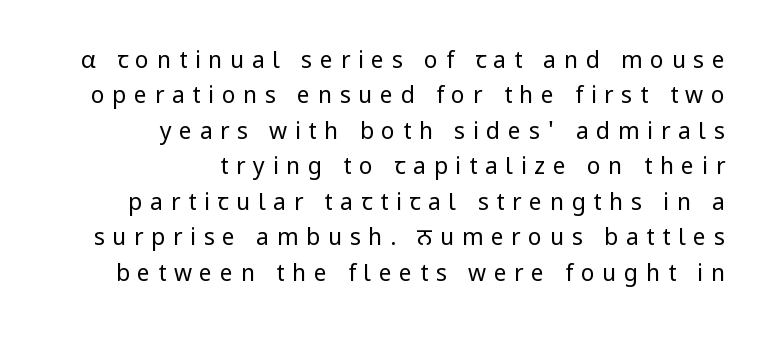
This rendering uses right alignment, leaving the left contour irregular. Posture: upright roman. Only glyphs here, with clear space below each row. What stands out about the letter spacing? Its width — letters are far apart. Is there much room between lines? A standard amount, neither cramped nor airy. No letter is thick-stroked: the sample isn't bold.
